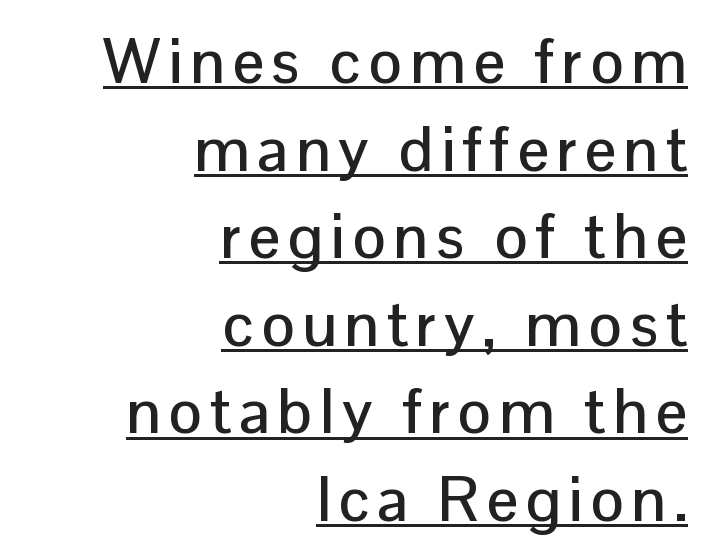
{"serif": "no", "italic": "no", "width": "normal", "stroke_contrast": "low", "x_height": "medium", "monospaced": "no", "underline": "yes", "align": "right", "line_spacing": "normal", "line_spacing_ratio": 1.39, "glyph_px": 63}
